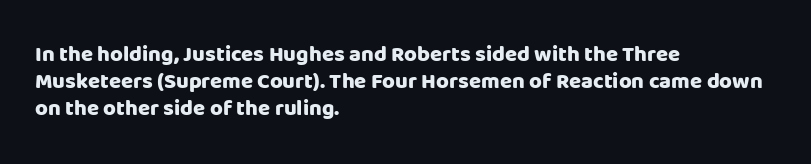
A typesetter would mark this as roman, not italic. What stands out about the letter spacing? Nothing — it is the standard amount. The baseline area is clear. Caption: bold face, heavy strokes.
